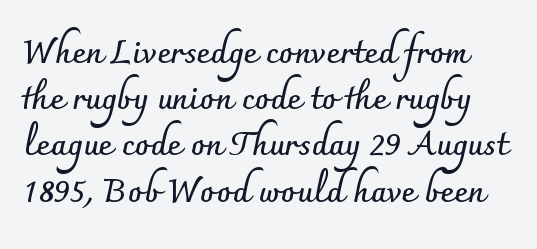
The image shows 33 px semibold sans-serif type; set normal line spacing (1.4x), normal letter spacing, not underlined; low stroke contrast and a small x-height.
